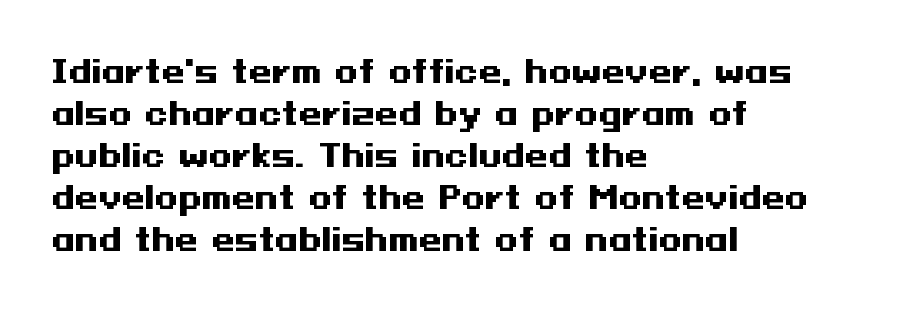
Q: Is the text bold? A: Yes.
Q: Is the text italic (slanted)? A: No, it is upright.
Q: Is the typeface a serif or a sans-serif typeface? A: Sans-serif.
Q: Is the text underlined? A: No.
Q: How is the paragraph aligned? A: Left-aligned.
Q: Is the spacing between letters normal or unusually wide? A: Normal.
Q: Is the spacing between lines tight, normal or loose? A: Normal.
Q: Width (condensed, normal, or wide)? A: Wide.
Q: Stroke contrast? A: Medium.
Q: x-height? A: Medium.
